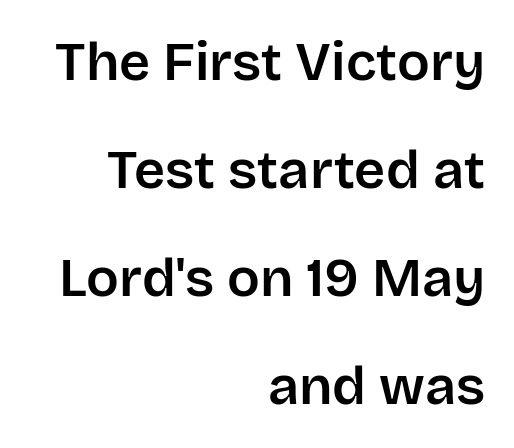
Q: Is the text italic (slanted)? A: No, it is upright.
Q: Is the typeface a serif or a sans-serif typeface? A: Sans-serif.
Q: Is the text underlined? A: No.
Q: How is the paragraph aligned? A: Right-aligned.
Q: Is the spacing between letters normal or unusually wide? A: Normal.
Q: Is the spacing between lines tight, normal or loose? A: Loose.
Q: Width (condensed, normal, or wide)? A: Normal.
Q: Stroke contrast? A: Low.
Q: x-height? A: Large.
Q: Monospaced? A: No.
